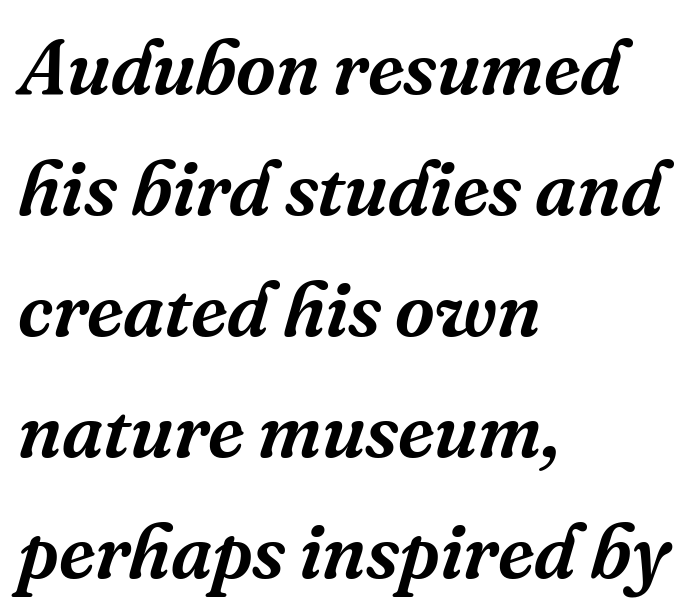
The letterforms sit shoulder to shoulder at normal distance. The font's italic variant was chosen for this text. The rendering uses a moderate line-height, typical for paragraphs. You could not count columns in this text — the font is proportionally spaced. Horizontally, the lines are justified to the leading edge only. The typeface chosen for these lines features serifs.
